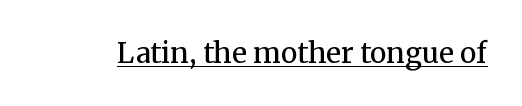
Words appear dense and cohesive because spacing is normal. Does the lettering tilt? It doesn't — this is upright. Decoration check: the copy is underlined. The typesetting does not lean heavy: it is not bold. Looks like regular typesetting: each glyph gets only the width it needs.
